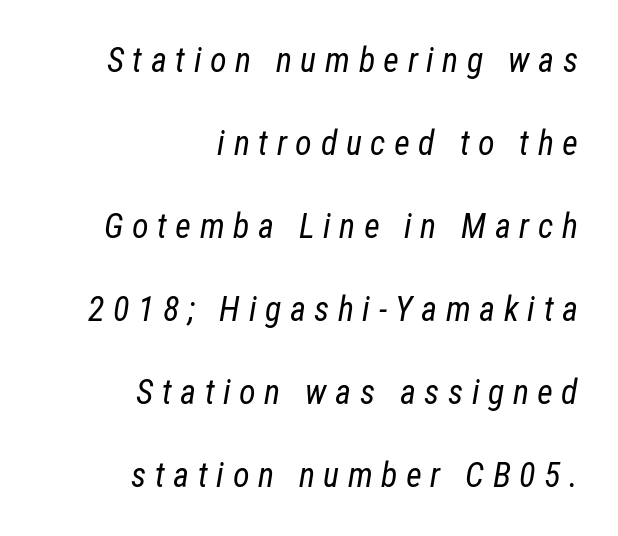
Character widths vary here, with narrow letters taking less room than wide ones. This reads as an unemphasized weight, regular at the heaviest. Yep, that's italic — everything's leaning. How are the letters spaced? Widely, with obvious added tracking.
